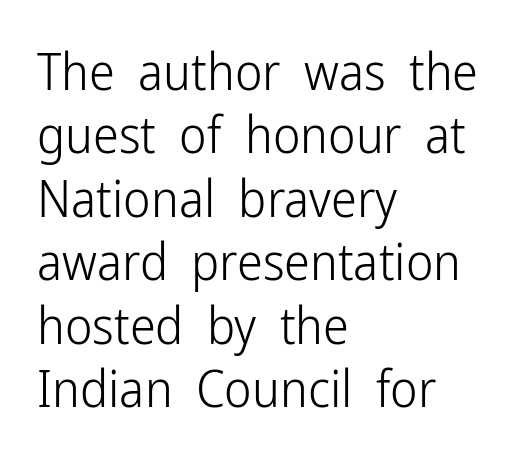
{"serif": "no", "italic": "no", "bold": "no", "weight": "light", "width": "condensed", "stroke_contrast": "low", "x_height": "medium", "monospaced": "no", "underline": "no", "align": "left", "line_spacing_ratio": 1.22, "letter_spacing": "normal", "letter_spacing_em": 0.0, "glyph_px": 52}
